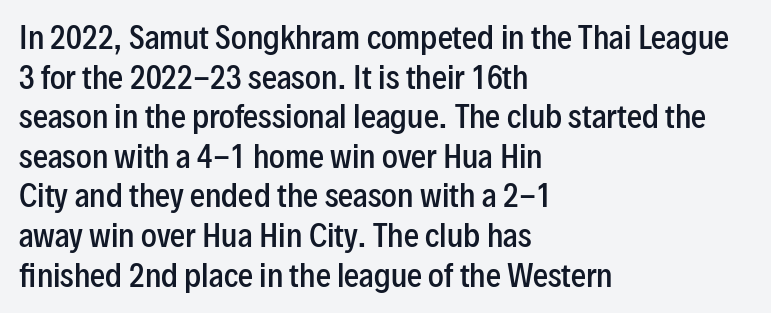
Q: Is the text bold? A: Semi-bold.
Q: Is the text italic (slanted)? A: No, it is upright.
Q: Is the typeface a serif or a sans-serif typeface? A: Sans-serif.
Q: Is the text underlined? A: No.
Q: How is the paragraph aligned? A: Left-aligned.
Q: Is the spacing between letters normal or unusually wide? A: Normal.
Q: Is the spacing between lines tight, normal or loose? A: Normal.
Q: Width (condensed, normal, or wide)? A: Condensed.
Q: Stroke contrast? A: Low.
Q: x-height? A: Medium.
Q: Monospaced? A: No.
